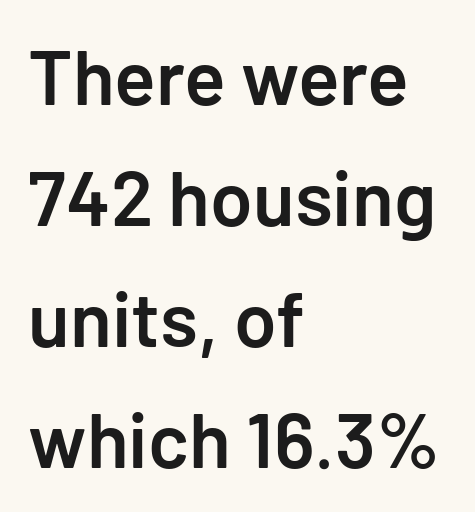
Upright lettering throughout. In terms of leading, this rendering sits right in the middle. Weight check: semibold — heavier than regular, not quite bold. Letterform terminals end flat and unadorned throughout the passage. In CSS terms this would be text-align: left. Decoration check: the copy has no underline.
